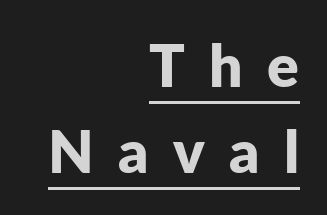
{"serif": "no", "italic": "no", "bold": "yes", "weight": "bold", "width": "normal", "stroke_contrast": "low", "x_height": "medium", "monospaced": "no", "underline": "yes", "align": "right", "line_spacing": "normal", "line_spacing_ratio": 1.46, "letter_spacing": "wide", "letter_spacing_em": 0.41, "glyph_px": 59}
